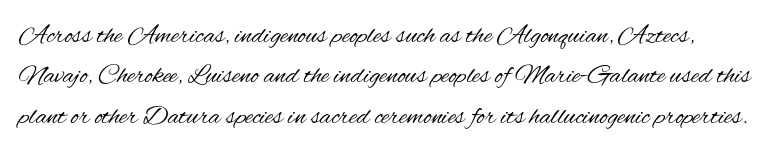
Whoever set this chose a conventional vertical rhythm. Unmarked baselines from the first word to the last. Is the type heavy? It reads as light-to-regular instead. Students, note that the glyphs here touch the page at normal intervals.
